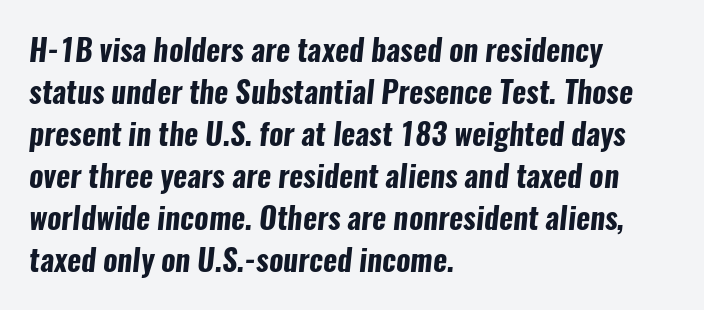
The image shows 30 px bold, condensed sans-serif type; set left-aligned, normal line spacing (1.4x), normal letter spacing, not underlined; low stroke contrast and a medium x-height.
